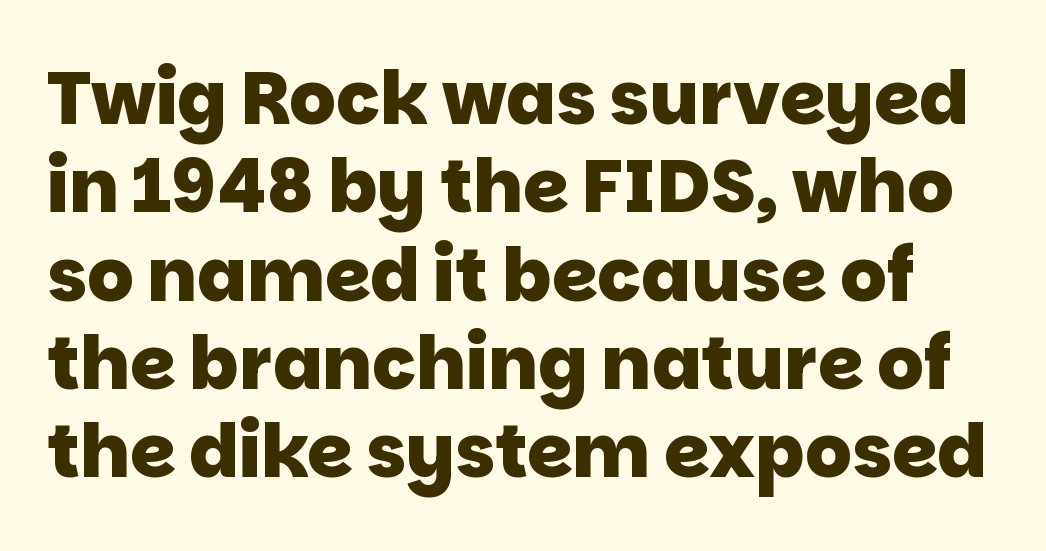
Proportional: the letters do not fall into vertical columns. Each letter's strokes conclude bluntly, with no projecting serifs. Default kerning and tracking; the words read as compact shapes. The glyphs are unaccompanied by any horizontal stroke below them. The typesetting leans heavy: a genuine bold.
